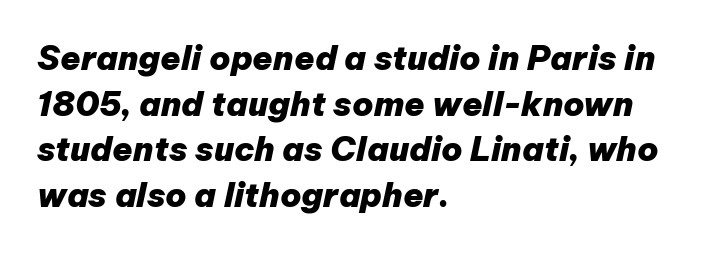
Q: Is the text bold? A: Yes.
Q: Is the text italic (slanted)? A: Yes, it leans right by about 12 degrees.
Q: Is the text underlined? A: No.
Q: How is the paragraph aligned? A: Left-aligned.
Q: Is the spacing between letters normal or unusually wide? A: Normal.
Q: Is the spacing between lines tight, normal or loose? A: Normal.
Q: Width (condensed, normal, or wide)? A: Normal.
Q: Stroke contrast? A: Low.
Q: x-height? A: Medium.
Q: Monospaced? A: No.
